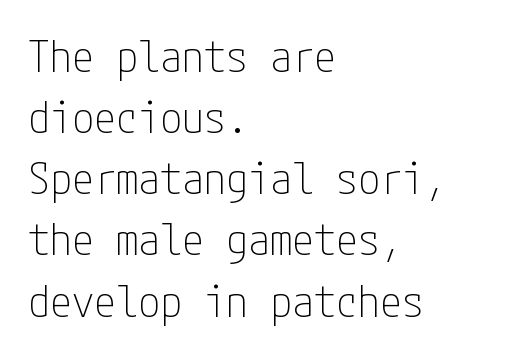
Q: Is the text bold? A: No.
Q: Is the text italic (slanted)? A: No, it is upright.
Q: Is the typeface a serif or a sans-serif typeface? A: Sans-serif.
Q: Is the text underlined? A: No.
Q: How is the paragraph aligned? A: Left-aligned.
Q: Is the spacing between letters normal or unusually wide? A: Normal.
Q: Is the spacing between lines tight, normal or loose? A: Normal.
Q: Width (condensed, normal, or wide)? A: Condensed.
Q: Stroke contrast? A: Low.
Q: x-height? A: Medium.
